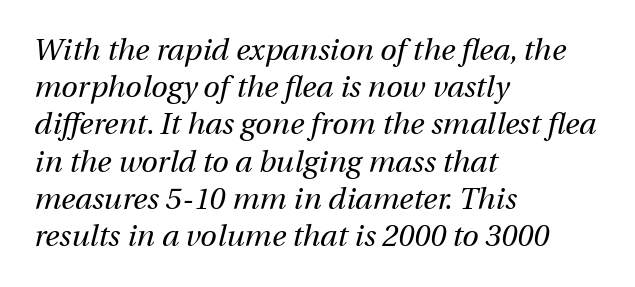
Q: Is the text bold? A: No.
Q: Is the text italic (slanted)? A: Yes, it leans right by about 12 degrees.
Q: Is the text underlined? A: No.
Q: How is the paragraph aligned? A: Left-aligned.
Q: Is the spacing between letters normal or unusually wide? A: Normal.
Q: Width (condensed, normal, or wide)? A: Normal.
Q: Stroke contrast? A: Medium.
Q: x-height? A: Medium.
Q: Monospaced? A: No.
